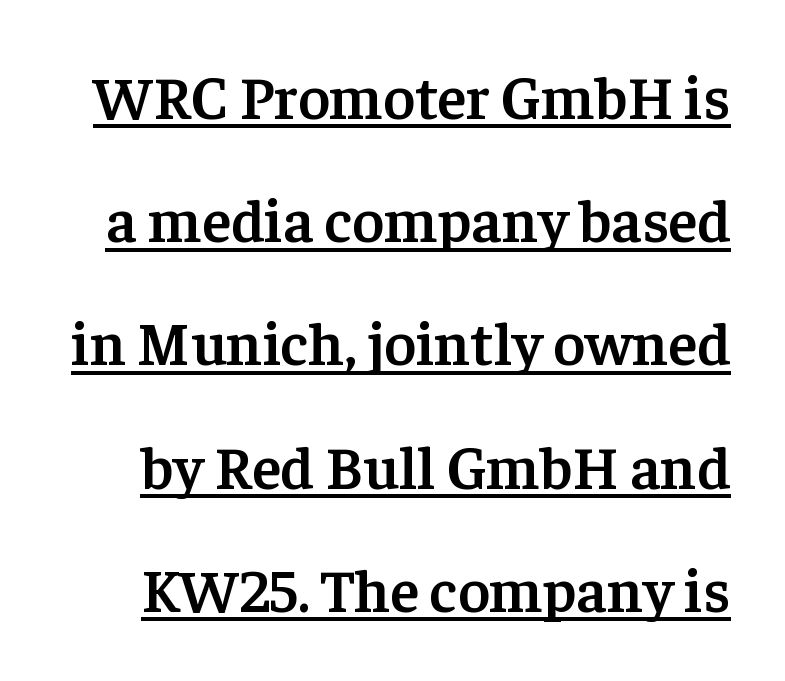
{"serif": "yes", "italic": "no", "bold": "semi", "weight": "semibold", "width": "normal", "stroke_contrast": "low", "x_height": "medium", "monospaced": "no", "underline": "yes", "line_spacing": "loose", "line_spacing_ratio": 2.02, "letter_spacing": "normal", "letter_spacing_em": 0.0, "glyph_px": 61}
